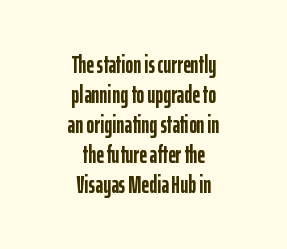
{"italic": "no", "bold": "yes", "underline": "no", "align": "center", "line_spacing": "normal", "line_spacing_ratio": 1.25, "letter_spacing": "normal", "letter_spacing_em": 0.0, "glyph_px": 24}
